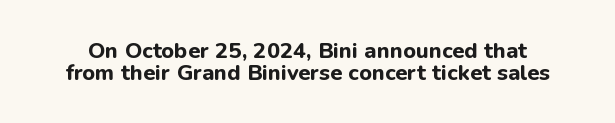
The letterforms sit shoulder to shoulder at normal distance. Only glyphs here, with clear space below each row. Posture: straight, roman, zero tilt. Look at the stroke-to-counter ratio: heavy, a bold. Quick note: interline space is minimal.
